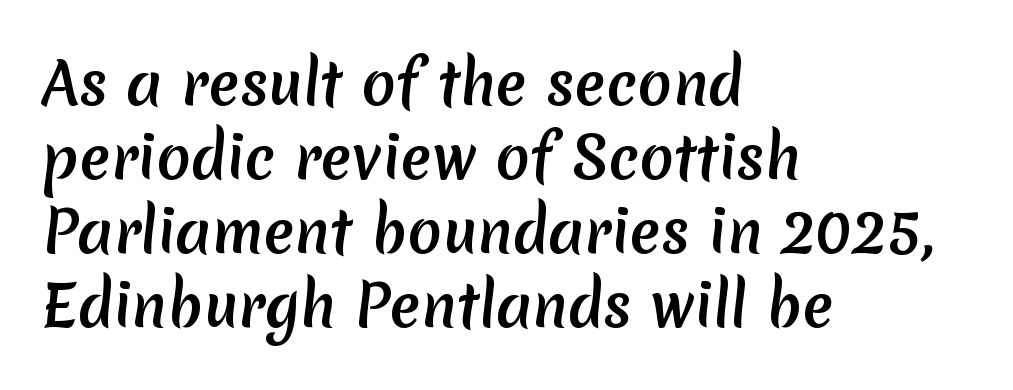
Q: Is the typeface a serif or a sans-serif typeface? A: Sans-serif.
Q: Is the text underlined? A: No.
Q: How is the paragraph aligned? A: Left-aligned.
Q: Is the spacing between letters normal or unusually wide? A: Normal.
Q: Is the spacing between lines tight, normal or loose? A: Normal.
Q: Width (condensed, normal, or wide)? A: Normal.
Q: Stroke contrast? A: Medium.
Q: x-height? A: Medium.
Q: Monospaced? A: No.
